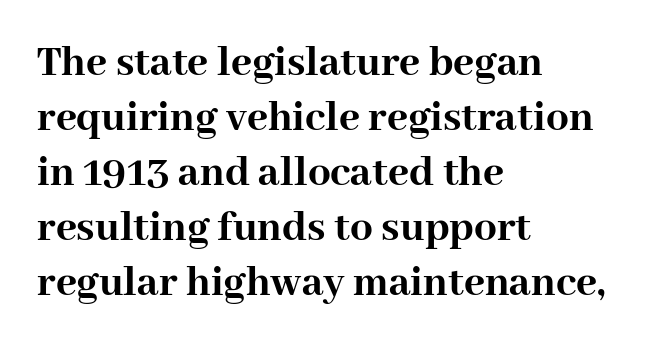
{"serif": "yes", "italic": "no", "bold": "yes", "weight": "semibold", "width": "normal", "stroke_contrast": "high", "x_height": "medium", "monospaced": "no", "underline": "no", "align": "left", "line_spacing_ratio": 1.22, "letter_spacing": "normal", "letter_spacing_em": 0.0, "glyph_px": 45}
